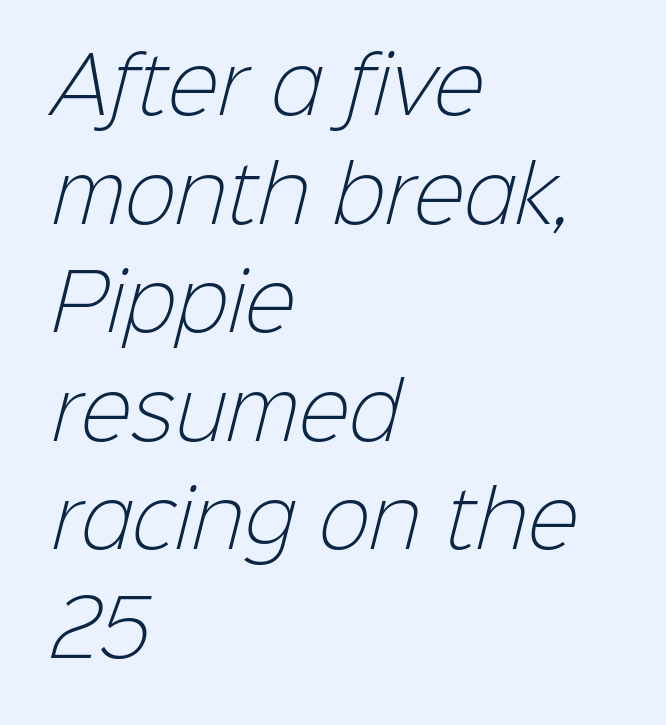
Q: Is the text bold? A: No.
Q: Is the typeface a serif or a sans-serif typeface? A: Sans-serif.
Q: Is the text underlined? A: No.
Q: How is the paragraph aligned? A: Left-aligned.
Q: Is the spacing between letters normal or unusually wide? A: Normal.
Q: Is the spacing between lines tight, normal or loose? A: Normal.
Q: Width (condensed, normal, or wide)? A: Normal.
Q: Stroke contrast? A: Low.
Q: x-height? A: Medium.
Q: Monospaced? A: No.
